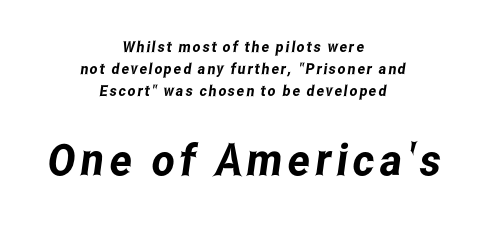
The rows are spaced the way most documents space them. Here the second block reads like a headline and the first like body copy. Here the designer chose a conventional face with non-uniform glyph widths. The specimen omits any rule beneath the text block's lines. Stroke terminals: plain, sans-serif. These lines are centered, leaving both edges ragged.
